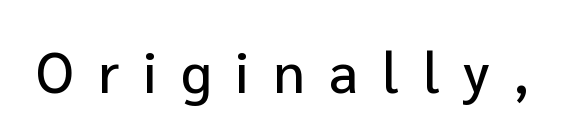
Q: Is the text italic (slanted)? A: No, it is upright.
Q: Is the typeface a serif or a sans-serif typeface? A: Sans-serif.
Q: Is the text underlined? A: No.
Q: Is the spacing between letters normal or unusually wide? A: Unusually wide.
Q: Width (condensed, normal, or wide)? A: Normal.
Q: Stroke contrast? A: Low.
Q: x-height? A: Medium.
Q: Monospaced? A: No.
